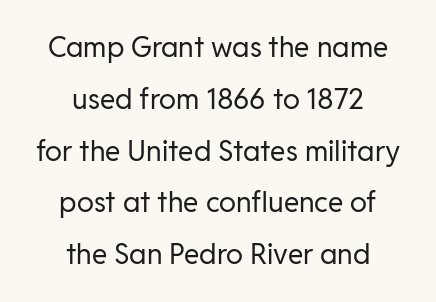
The image shows 28 px regular-weight sans-serif type, upright; set centered, line spacing 1.85x, normal letter spacing, not underlined; low stroke contrast and a medium x-height.
